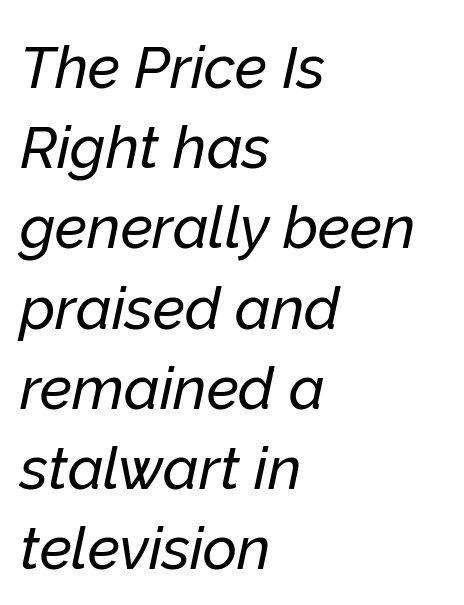
The glyphs are unaccompanied by any horizontal stroke below them. The letters advance in unequal steps, a hallmark of proportional type. Students, note that the glyphs here touch the page at normal intervals. Observe the lean: these are italic letterforms. Each line starts at the same left margin while the right side varies. Whoever set this chose a conventional vertical rhythm.
